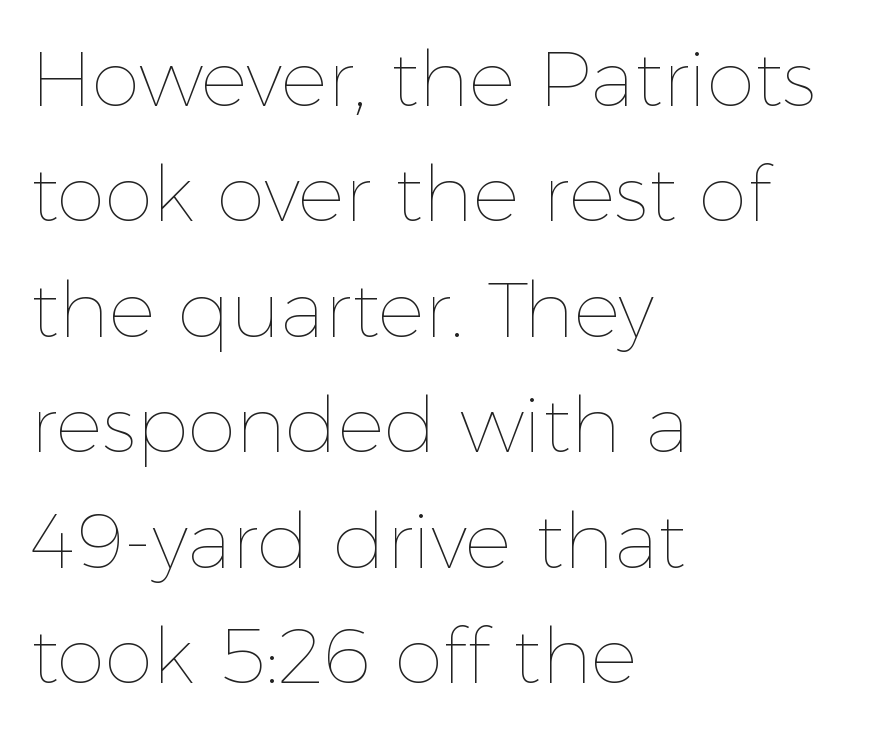
The image shows 78 px thin type, upright; set left-aligned, normal line spacing (1.48x), normal letter spacing, not underlined; a medium x-height.
